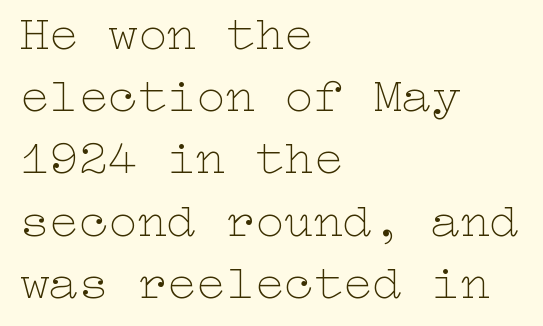
{"italic": "no", "bold": "no", "weight": "thin", "width": "wide", "stroke_contrast": "low", "x_height": "medium", "underline": "no", "align": "left", "line_spacing": "normal", "line_spacing_ratio": 1.27, "letter_spacing": "normal", "letter_spacing_em": 0.0, "glyph_px": 49}
